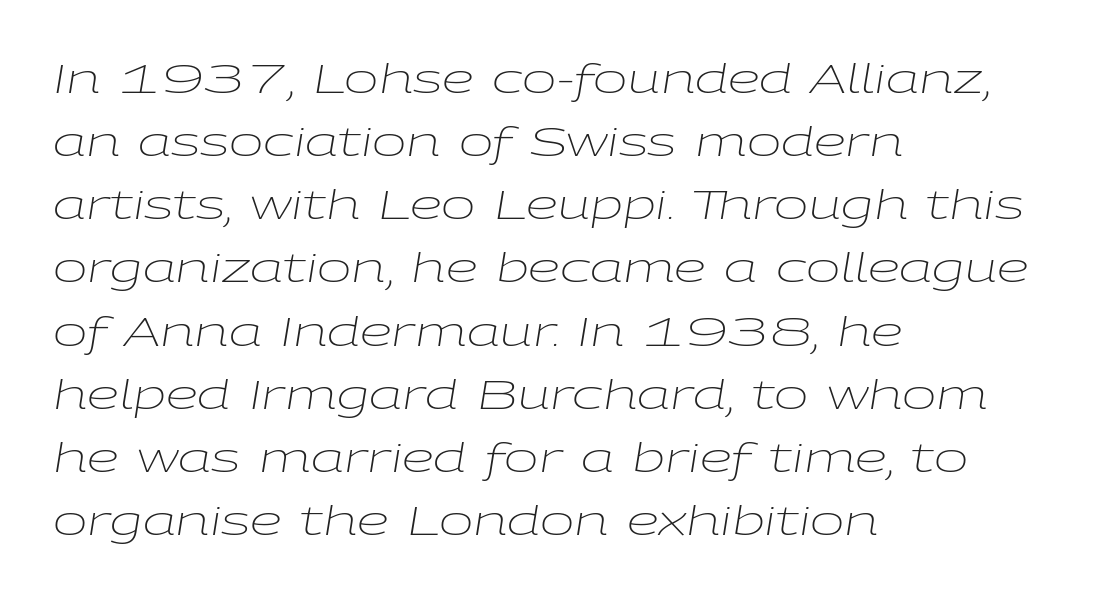
{"italic": "yes", "lean": "right", "slant_degrees": 9, "bold": "no", "weight": "light", "width": "wide", "stroke_contrast": "low", "x_height": "medium", "monospaced": "no", "underline": "no", "align": "left", "line_spacing": "normal", "line_spacing_ratio": 1.54, "letter_spacing": "normal", "letter_spacing_em": 0.0, "glyph_px": 41}
